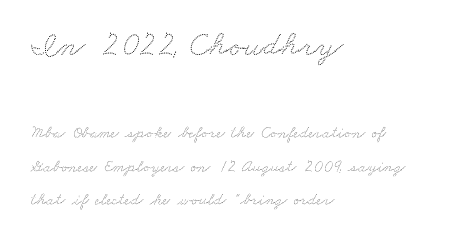
Q: Is the text underlined? A: No.
Q: How is the paragraph aligned? A: Left-aligned.
Q: Is the spacing between letters normal or unusually wide? A: Normal.
Q: Is the spacing between lines tight, normal or loose? A: Loose.
Q: Which block of text is set in a larger size, the first (top) or the second (bottom)? A: The first (top) one.
Q: Width (condensed, normal, or wide)? A: Wide.
Q: Stroke contrast? A: Low.
Q: x-height? A: Small.
Q: Monospaced? A: No.
